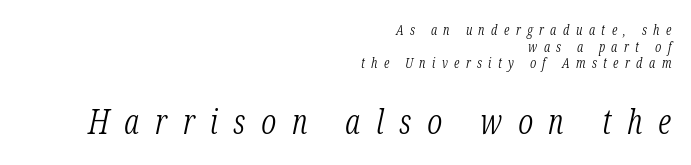
{"serif": "yes", "italic": "yes", "lean": "right", "slant_degrees": 12, "bold": "no", "weight": "light", "width": "condensed", "stroke_contrast": "low", "x_height": "medium", "monospaced": "no", "underline": "no", "align": "right", "line_spacing_ratio": 1.19, "letter_spacing": "wide", "letter_spacing_em": 0.46, "larger_block": "second", "size_ratio": 2.43, "glyph_px": 34}
